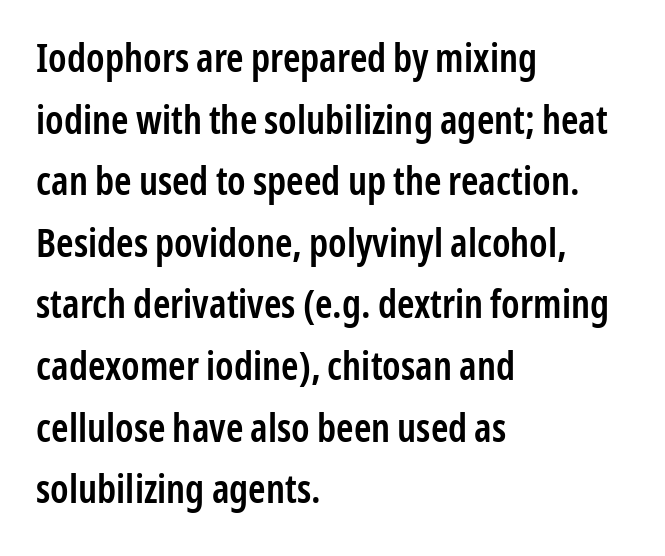
Caption: multi-line text, flush left, ragged right. Nobody drew a line under any word here. In terms of letterform style, serifs are entirely absent. Honestly, the letter spacing is just normal — you wouldn't notice it.
